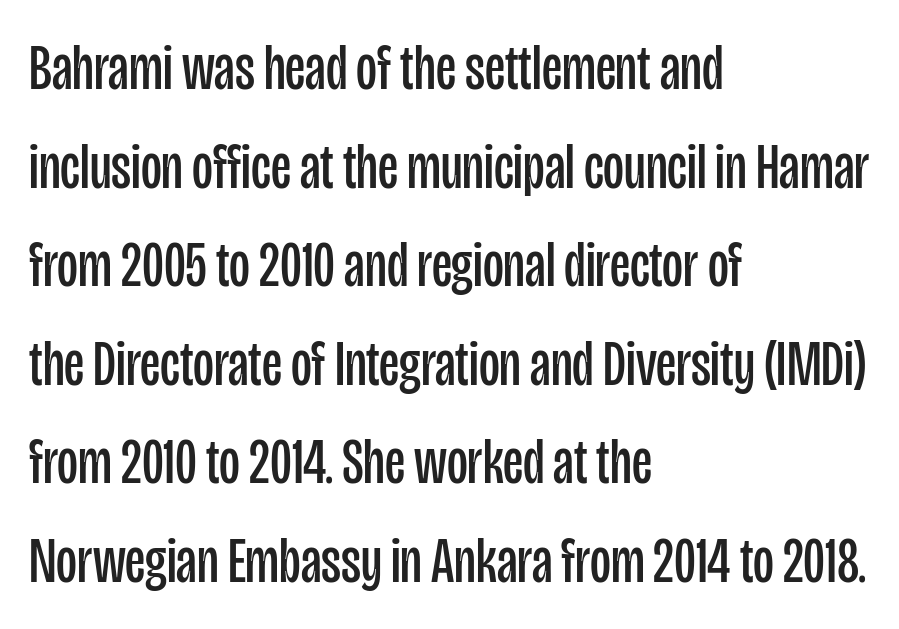
The image shows 64 px regular-weight, condensed sans-serif type, upright; set left-aligned, normal line spacing (1.54x), normal letter spacing, not underlined; low stroke contrast and a large x-height.
